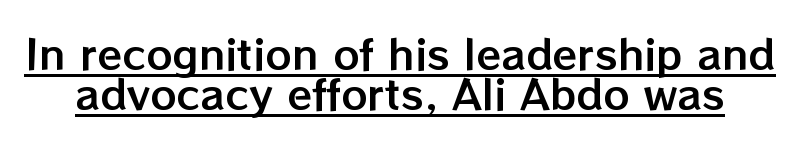
The image shows 41 px text type, upright; set tight line spacing (0.97x), normal letter spacing, underlined; low stroke contrast and a medium x-height.
